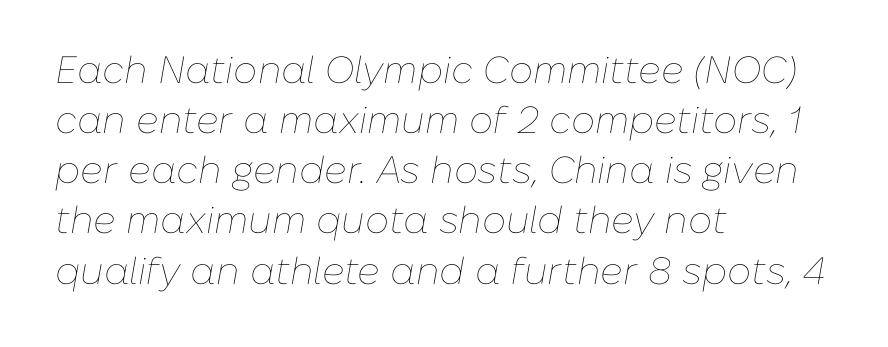
{"italic": "yes", "lean": "right", "slant_degrees": 10, "bold": "no", "weight": "thin", "width": "normal", "stroke_contrast": "low", "x_height": "medium", "monospaced": "no", "underline": "no", "align": "left", "line_spacing": "normal", "line_spacing_ratio": 1.32, "letter_spacing": "normal", "letter_spacing_em": 0.0, "glyph_px": 38}
